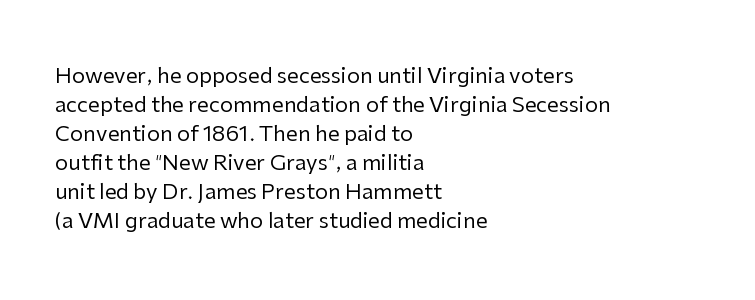
Letters rest on an invisible, unmarked baseline. Heaviness? Minimal to ordinary, like unemphasized prose. The rendering anchors every line to the left-hand side. The line-height multiplier appears to be the usual default.
